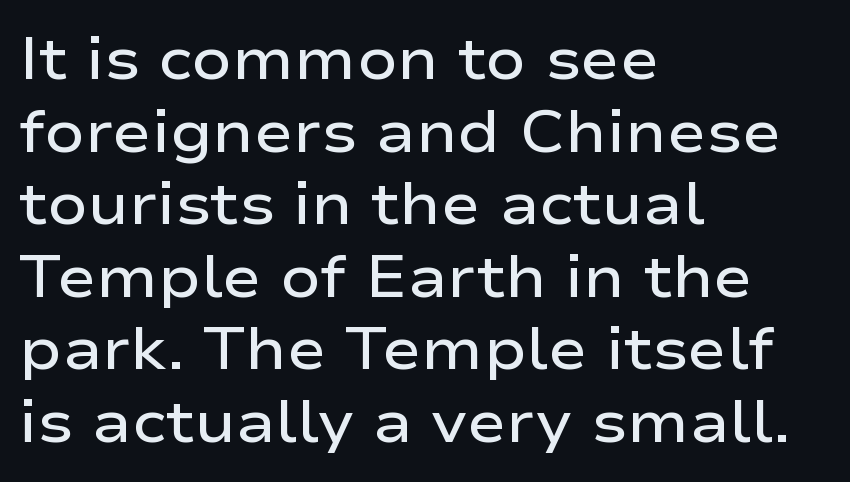
The image shows 59 px semibold, wide sans-serif type, upright; set left-aligned, line spacing 1.23x, normal letter spacing, not underlined; low stroke contrast and a medium x-height.
